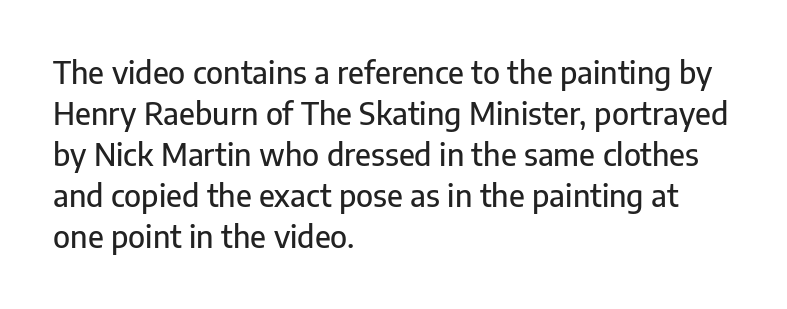
Glance below the letters and you will spot only blank space. The letterforms sit shoulder to shoulder at normal distance. Short and long lines alike share a common starting point at left. The glyphs in this specimen are sans serif.
